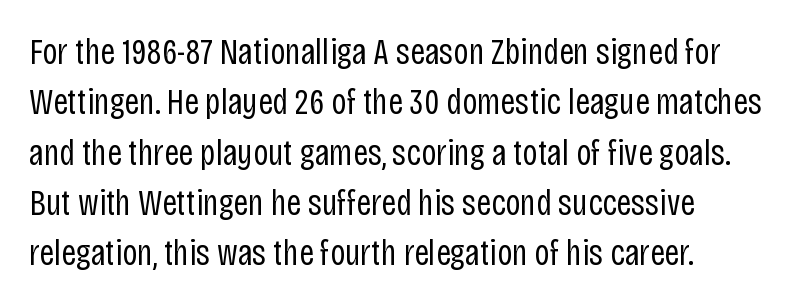
The image shows 37 px regular-weight, condensed sans-serif type, upright; set left-aligned, normal line spacing (1.36x), normal letter spacing, not underlined; low stroke contrast and a large x-height.
